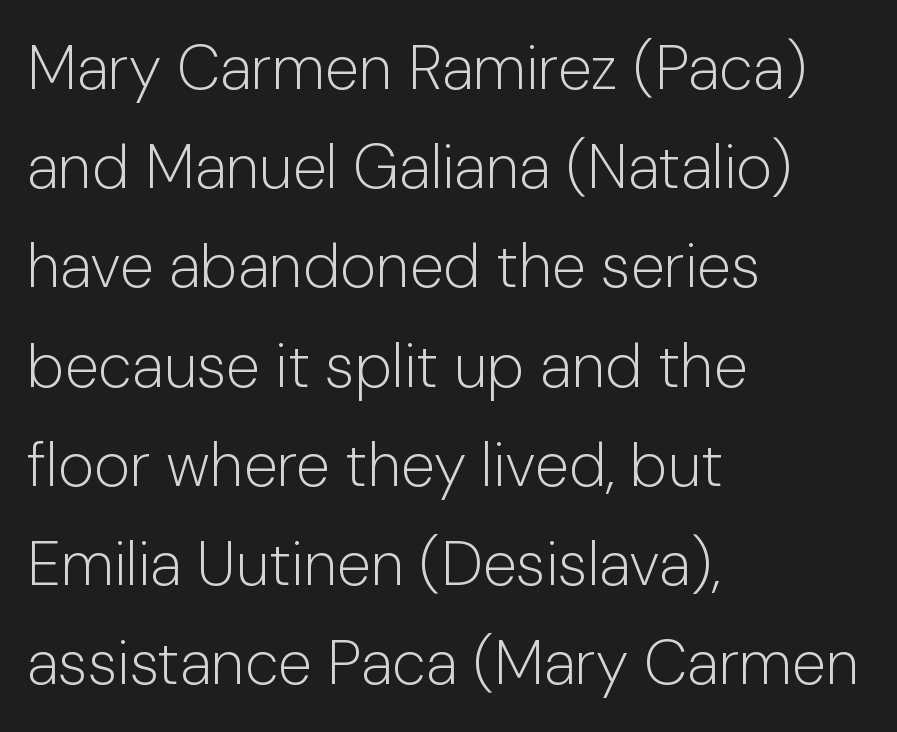
{"serif": "no", "italic": "no", "bold": "no", "weight": "light", "width": "normal", "stroke_contrast": "low", "x_height": "medium", "monospaced": "no", "underline": "no", "align": "left", "line_spacing": "normal", "line_spacing_ratio": 1.6, "letter_spacing": "normal", "letter_spacing_em": 0.0, "glyph_px": 62}
